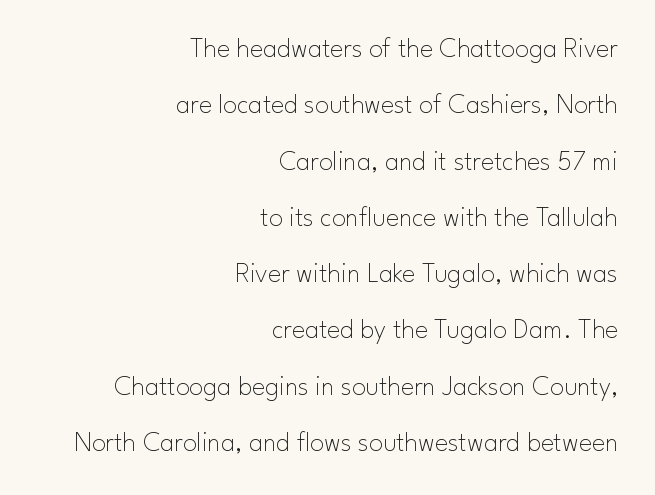
Q: Is the text bold? A: No.
Q: Is the text italic (slanted)? A: No, it is upright.
Q: Is the typeface a serif or a sans-serif typeface? A: Sans-serif.
Q: Is the text underlined? A: No.
Q: How is the paragraph aligned? A: Right-aligned.
Q: Is the spacing between letters normal or unusually wide? A: Normal.
Q: Is the spacing between lines tight, normal or loose? A: Loose.
Q: Width (condensed, normal, or wide)? A: Normal.
Q: Stroke contrast? A: Low.
Q: x-height? A: Small.
Q: Monospaced? A: No.
